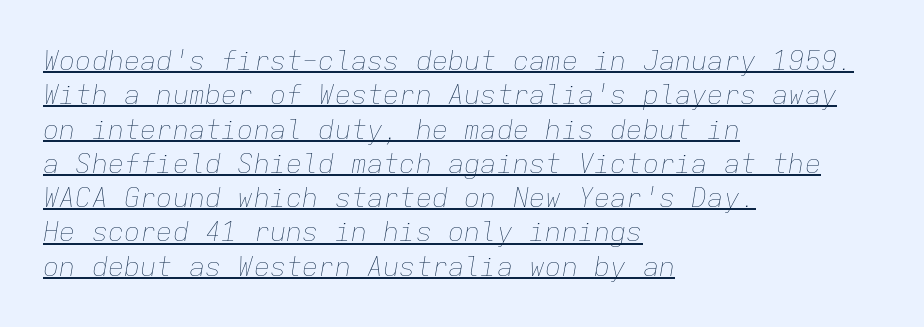
{"italic": "yes", "lean": "right", "slant_degrees": 9, "bold": "no", "underline": "yes", "align": "left", "line_spacing": "normal", "line_spacing_ratio": 1.27, "letter_spacing": "normal", "letter_spacing_em": 0.0, "glyph_px": 27}
